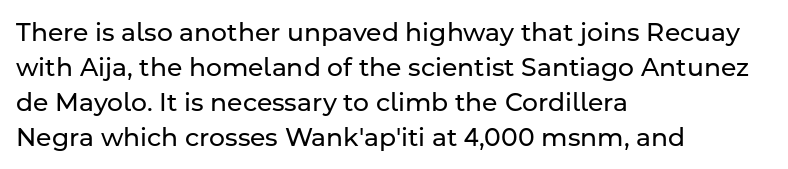
Nobody drew a line under any word here. The passage is arranged the way most books set body copy — flush left. Is the stroke heavy? The answer is a plain regular-or-lighter. Nobody touched the tracking dial on this one. A roman cut, with each character standing at attention. The space between consecutive lines is moderate.
